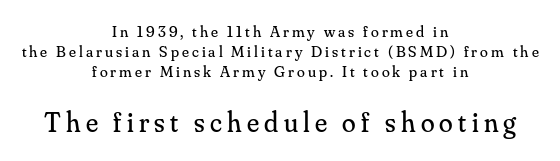
The image shows 28 px regular-weight serif type, upright; set centered, normal line spacing (1.26x), not underlined; the second (bottom) block is 1.75x larger; medium stroke contrast and a small x-height.
